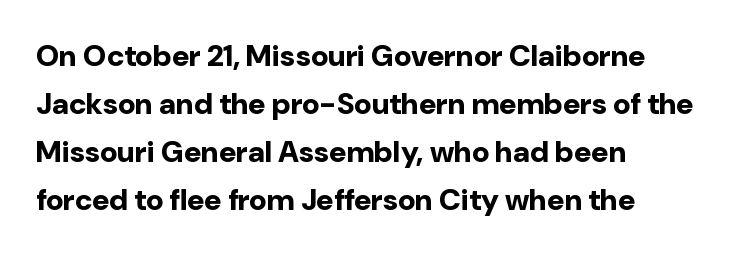
Is there much room between lines? A standard amount, neither cramped nor airy. I'd call this a sans setting — the letters go barefoot. Short and long lines alike share a common starting point at left. Honestly, the letter spacing is just normal — you wouldn't notice it. Here the designer chose a conventional face with non-uniform glyph widths.
